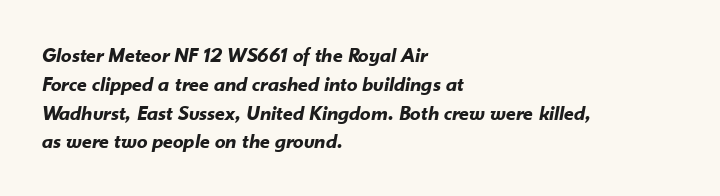
Q: Is the text bold? A: Yes.
Q: Is the text italic (slanted)? A: Yes, it leans right by about 10 degrees.
Q: Is the text underlined? A: No.
Q: How is the paragraph aligned? A: Left-aligned.
Q: Is the spacing between letters normal or unusually wide? A: Normal.
Q: Is the spacing between lines tight, normal or loose? A: Normal.
